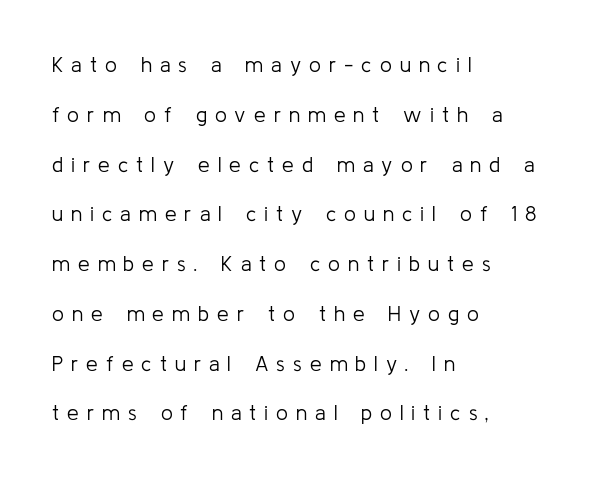
The image shows 21 px text type, upright; set left-aligned, loose line spacing (2.37x), unusually wide letter spacing (+0.38 em), not underlined.
